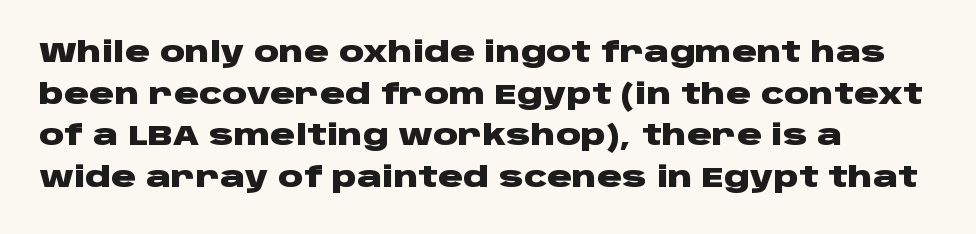
The image shows 28 px heavy, wide sans-serif type, upright; set left-aligned, normal line spacing (1.49x), normal letter spacing, not underlined; low stroke contrast and a large x-height.
